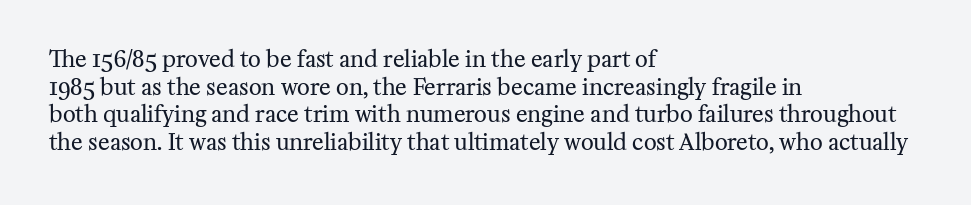
{"italic": "no", "bold": "no", "underline": "no", "align": "left", "line_spacing": "normal", "line_spacing_ratio": 1.26, "letter_spacing": "normal", "letter_spacing_em": 0.0, "glyph_px": 22}
